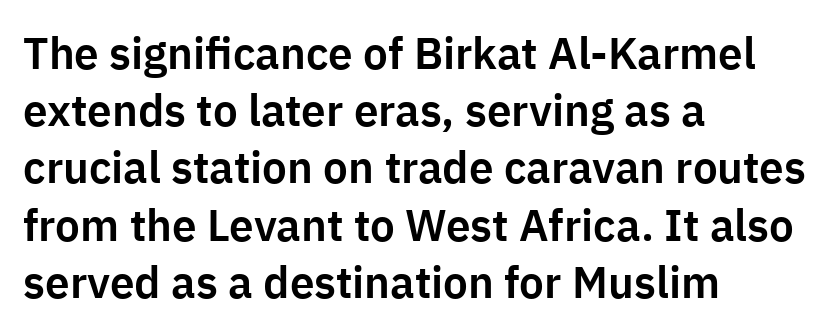
Q: Is the text italic (slanted)? A: No, it is upright.
Q: Is the typeface a serif or a sans-serif typeface? A: Sans-serif.
Q: Is the text underlined? A: No.
Q: How is the paragraph aligned? A: Left-aligned.
Q: Is the spacing between letters normal or unusually wide? A: Normal.
Q: Is the spacing between lines tight, normal or loose? A: Normal.
Q: Width (condensed, normal, or wide)? A: Normal.
Q: Stroke contrast? A: Low.
Q: x-height? A: Medium.
Q: Monospaced? A: No.
